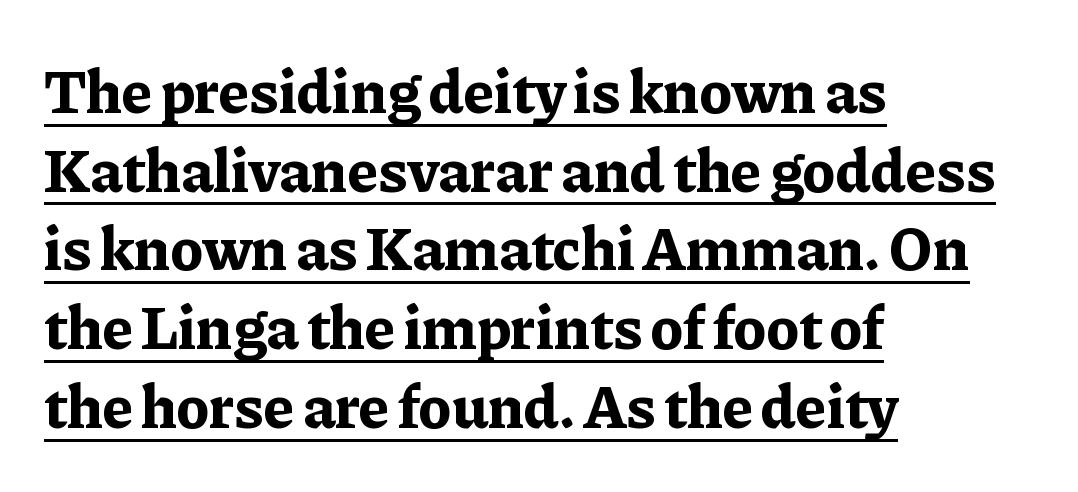
Words appear dense and cohesive because spacing is normal. Does the leading feel generous? No, just average. A typesetter would call this proportional, since set widths differ per character. Observe the serifs anchoring each vertical stroke in this sample. In designer terms, the underline attribute is active on this setting. Its strokes are broad and dark, the hallmark of bold type.
